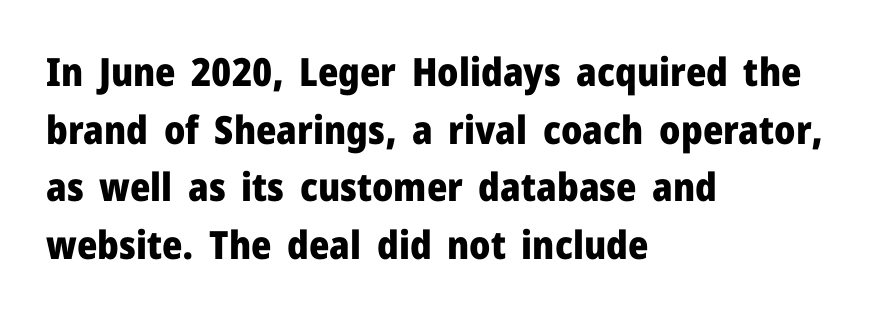
Q: Is the text bold? A: Yes.
Q: Is the text italic (slanted)? A: No, it is upright.
Q: Is the typeface a serif or a sans-serif typeface? A: Sans-serif.
Q: Is the text underlined? A: No.
Q: How is the paragraph aligned? A: Left-aligned.
Q: Is the spacing between letters normal or unusually wide? A: Normal.
Q: Is the spacing between lines tight, normal or loose? A: Normal.
Q: Width (condensed, normal, or wide)? A: Normal.
Q: Stroke contrast? A: Low.
Q: x-height? A: Medium.
Q: Monospaced? A: No.
